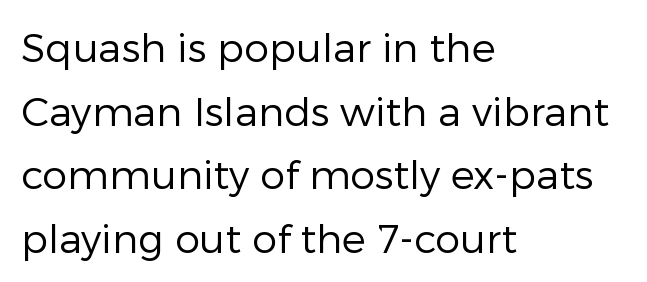
The setting favours the left margin, as ordinary paragraphs usually do. Descenders hang freely into open space. Between one letter and the next there's only the usual sliver of space. Do the letters lean? They stand straight. Stems here are at most as thick as an everyday book face.
